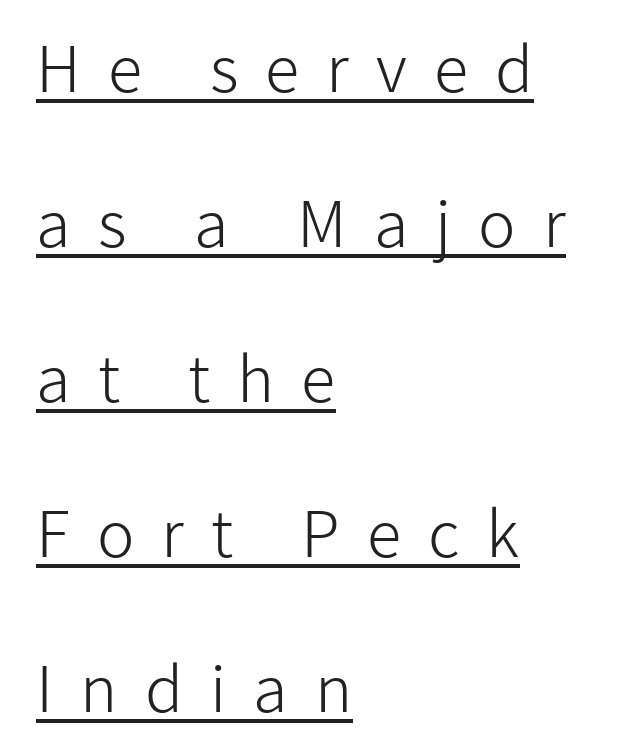
Q: Is the text bold? A: No.
Q: Is the text italic (slanted)? A: No, it is upright.
Q: Is the typeface a serif or a sans-serif typeface? A: Sans-serif.
Q: Is the text underlined? A: Yes.
Q: How is the paragraph aligned? A: Left-aligned.
Q: Is the spacing between letters normal or unusually wide? A: Unusually wide.
Q: Is the spacing between lines tight, normal or loose? A: Loose.
Q: Width (condensed, normal, or wide)? A: Normal.
Q: Stroke contrast? A: Low.
Q: x-height? A: Medium.
Q: Monospaced? A: No.
